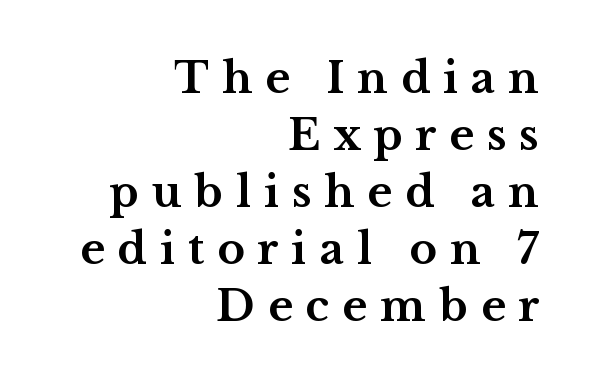
The face used here has the dense, thick strokes of a bold. Typographically, this falls in the serif category. In terms of posture, this sample is upright. Evenly set lines give the paragraph a standard silhouette. Spacing between characters has been opened up far beyond the box default.
